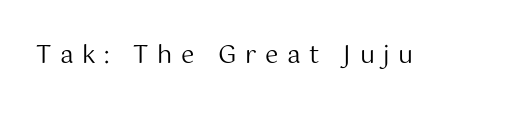
Tracking value appears strongly positive — letters spread wide. This is roman type, the default non-slanted kind. Bare-footed words on every line. The font is comparable to plain body text, perhaps lighter.
